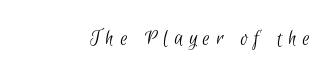
Q: Is the text bold? A: No.
Q: Is the text underlined? A: No.
Q: Is the spacing between letters normal or unusually wide? A: Unusually wide.
